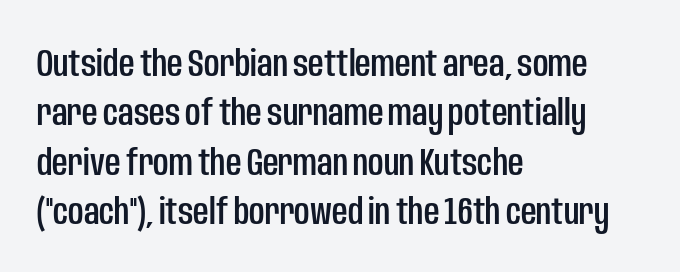
This rendering uses left alignment, leaving the right contour irregular. Tall strokes in this sample are plumb rather than angled. The zone under the glyphs is completely vacant. The text was rendered using a sans face with plain stroke endings. Is this a fixed-width face? No — the glyphs have proportional, varying widths.
